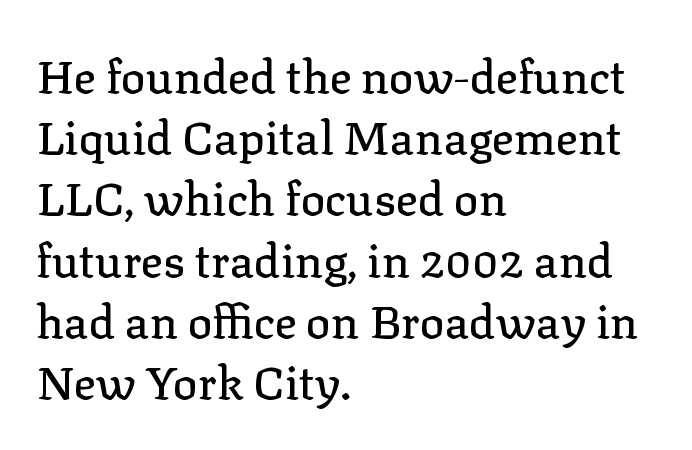
Beneath every word, the page is bare. A student would call this left alignment; a typographer would say flush left, rag right. Quick note: not italic, upright. Does extra space separate the letters? No, they use regular spacing. The passage shown is typed in a proportional face where columns would drift.
